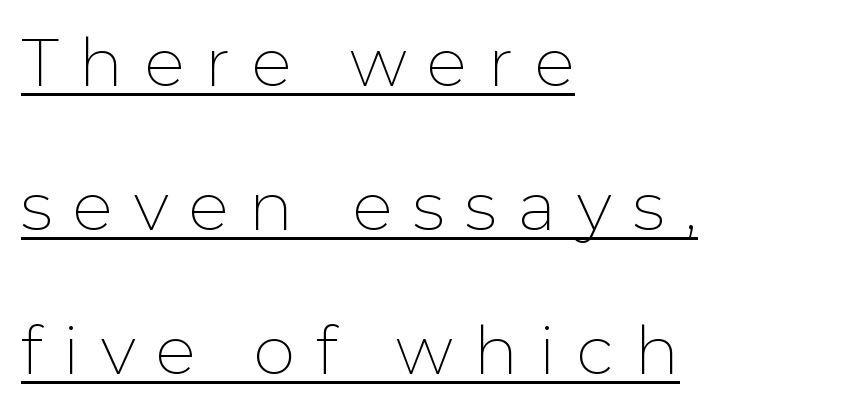
{"serif": "no", "italic": "no", "bold": "no", "weight": "thin", "width": "normal", "stroke_contrast": "low", "x_height": "medium", "monospaced": "no", "underline": "yes", "align": "left", "line_spacing": "loose", "line_spacing_ratio": 2.15, "letter_spacing": "wide", "letter_spacing_em": 0.31, "glyph_px": 67}
